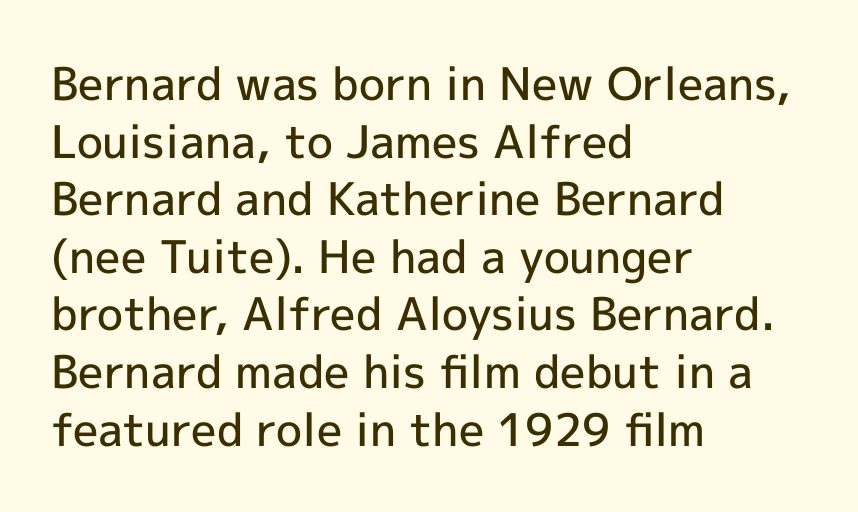
{"serif": "no", "italic": "no", "bold": "semi", "weight": "semibold", "width": "normal", "x_height": "medium", "monospaced": "no", "underline": "no", "align": "left", "line_spacing": "normal", "line_spacing_ratio": 1.28, "letter_spacing": "normal", "letter_spacing_em": 0.0, "glyph_px": 45}
